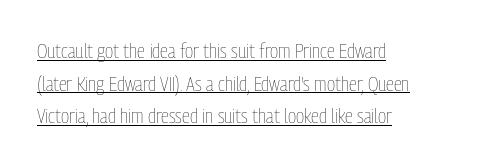
Q: Is the text bold? A: No.
Q: Is the text italic (slanted)? A: No, it is upright.
Q: Is the text underlined? A: Yes.
Q: How is the paragraph aligned? A: Left-aligned.
Q: Is the spacing between letters normal or unusually wide? A: Normal.
Q: Is the spacing between lines tight, normal or loose? A: Normal.
